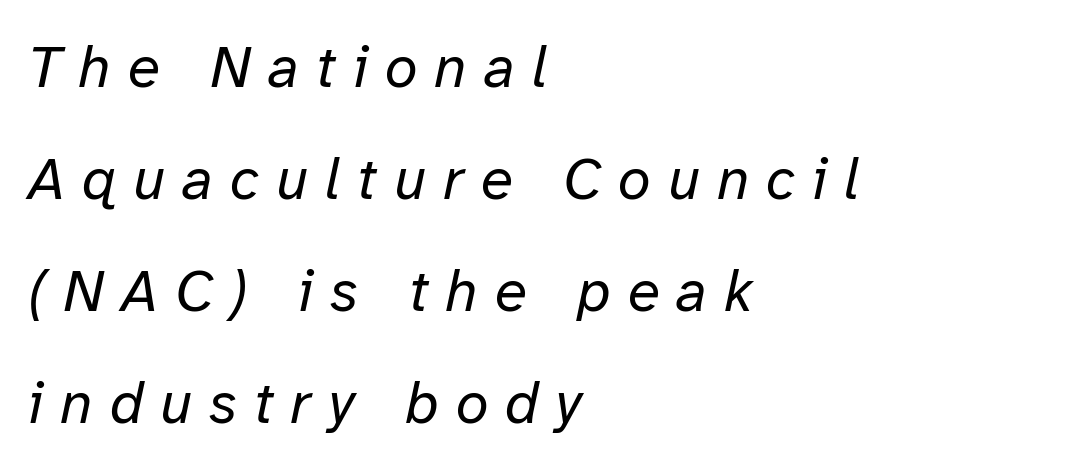
Summary of vertical rhythm: relaxed, with wide interline spacing. No letter is thick-stroked: the sample isn't bold. This sample uses expanded letter spacing, leaving extra air between glyphs. Glance below the letters and you will spot only blank space. The text carries the slant typical of an italic or oblique font.
